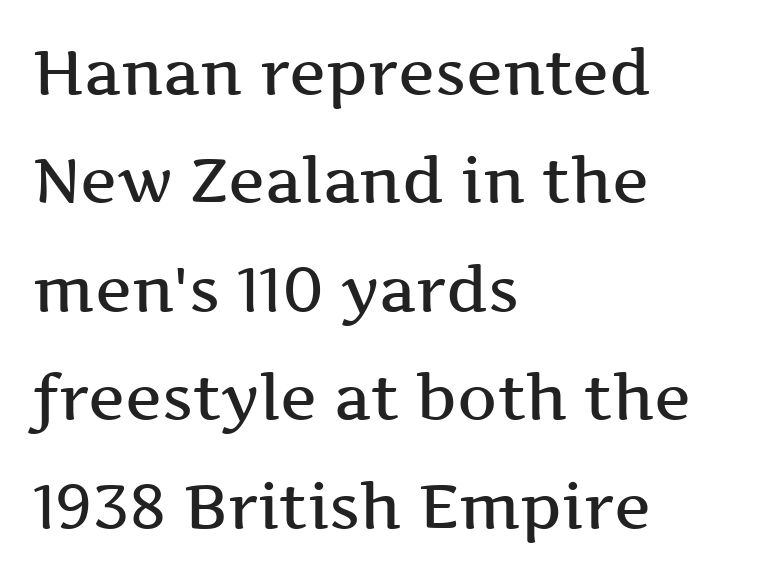
Q: Is the text bold? A: Semi-bold.
Q: Is the text italic (slanted)? A: No, it is upright.
Q: Is the typeface a serif or a sans-serif typeface? A: Serif.
Q: Is the text underlined? A: No.
Q: How is the paragraph aligned? A: Left-aligned.
Q: Is the spacing between letters normal or unusually wide? A: Normal.
Q: Width (condensed, normal, or wide)? A: Wide.
Q: Stroke contrast? A: Medium.
Q: x-height? A: Medium.
Q: Monospaced? A: No.
